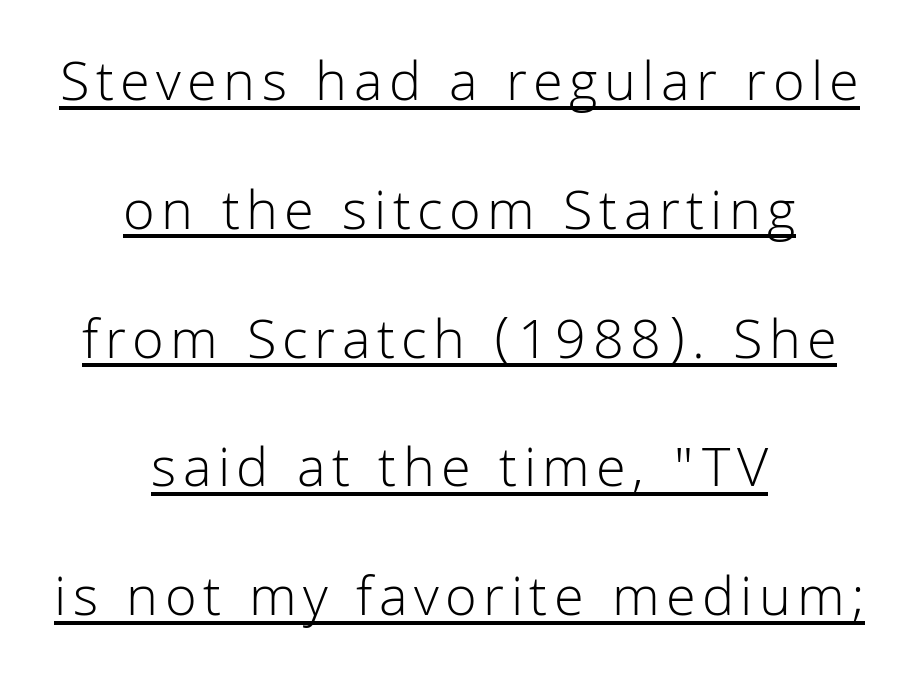
Q: Is the text bold? A: No.
Q: Is the text italic (slanted)? A: No, it is upright.
Q: Is the typeface a serif or a sans-serif typeface? A: Sans-serif.
Q: Is the text underlined? A: Yes.
Q: How is the paragraph aligned? A: Centered.
Q: Is the spacing between lines tight, normal or loose? A: Loose.
Q: Width (condensed, normal, or wide)? A: Normal.
Q: Stroke contrast? A: Low.
Q: x-height? A: Medium.
Q: Monospaced? A: No.
